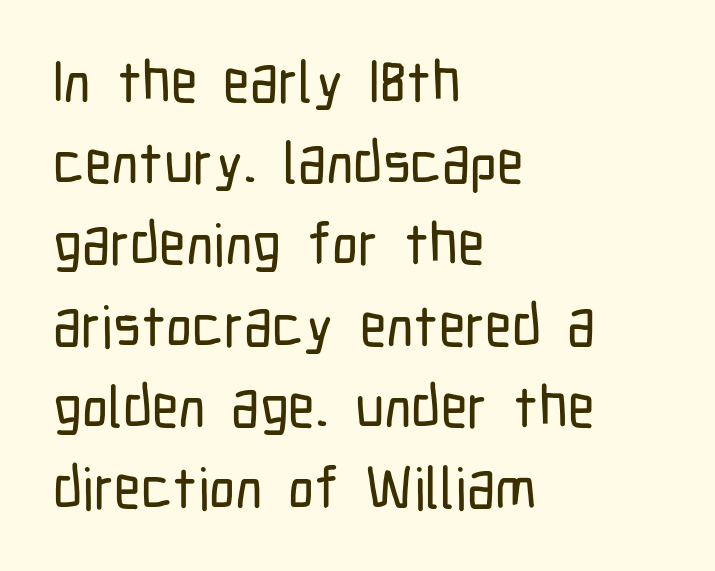
Quick note: not italic, upright. Characters follow at the spacing the type designer built in. Evenly set lines give the paragraph a standard silhouette. The face used here is proportionally spaced, like ordinary book or web type. A student would call this left alignment; a typographer would say flush left, rag right. The string is rendered with underlining switched off.
